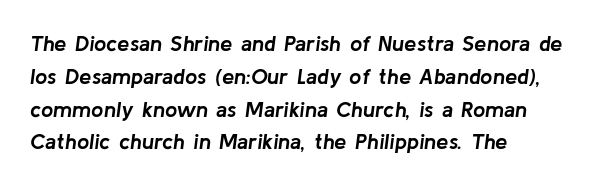
{"italic": "yes", "lean": "right", "slant_degrees": 8, "bold": "yes", "underline": "no", "align": "left", "line_spacing": "normal", "line_spacing_ratio": 1.49, "letter_spacing": "normal", "letter_spacing_em": 0.0, "glyph_px": 22}
